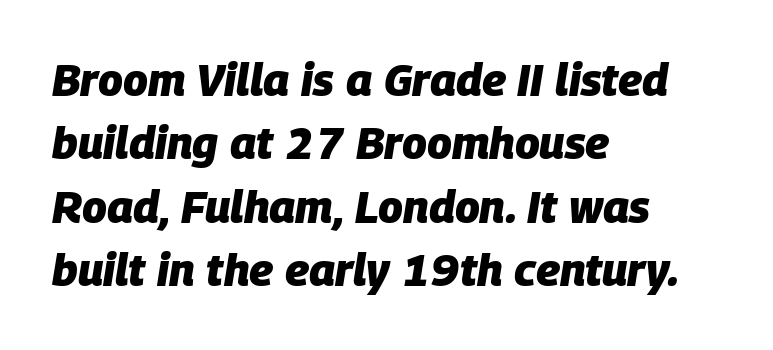
{"italic": "yes", "lean": "right", "slant_degrees": 9, "bold": "yes", "weight": "heavy", "width": "normal", "stroke_contrast": "low", "x_height": "large", "monospaced": "no", "underline": "no", "align": "left", "line_spacing": "normal", "line_spacing_ratio": 1.41, "letter_spacing": "normal", "letter_spacing_em": 0.0, "glyph_px": 45}
